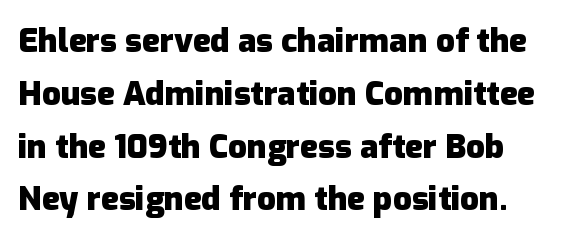
The image shows 33 px heavy sans-serif type, upright; set normal line spacing (1.6x), normal letter spacing, not underlined; low stroke contrast and a medium x-height.
